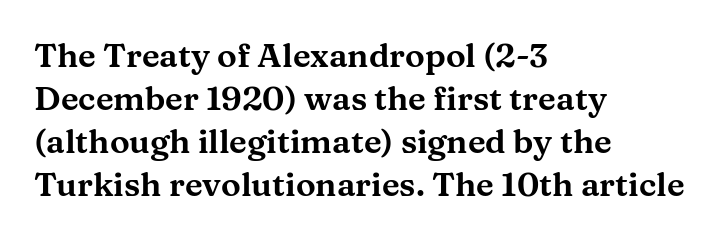
Descender tails drop into unmarked territory. Observe the ordinary spacing: letters are neighbours, not strangers. The designer went with a serif here, giving each stem small feet. Teacher's note: observe the even left margin — that is flush-left alignment.
